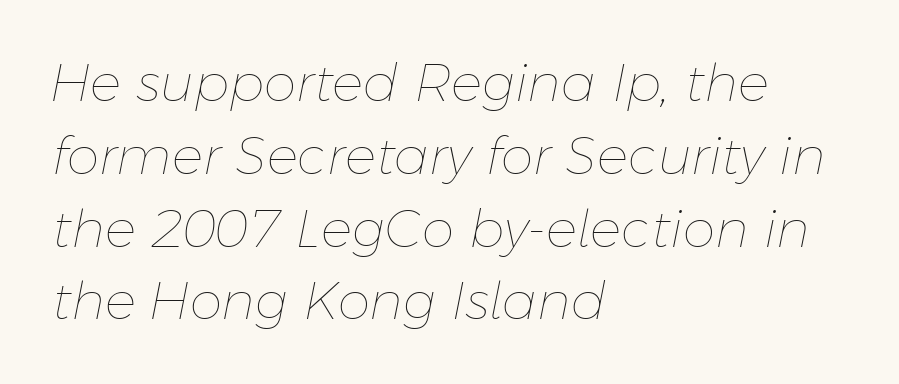
Characters follow at the spacing the type designer built in. The lines sit at an ordinary, default distance from one another. Character widths vary here, with narrow letters taking less room than wide ones. The typesetting does not lean heavy: it is not bold. The strip under each line holds only bare page. There's an unmistakable incline to the writing here.
